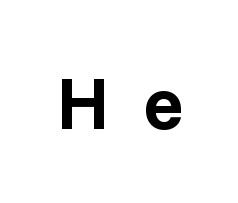
Q: Is the text bold? A: Yes.
Q: Is the text italic (slanted)? A: No, it is upright.
Q: Is the typeface a serif or a sans-serif typeface? A: Sans-serif.
Q: Is the text underlined? A: No.
Q: Is the spacing between letters normal or unusually wide? A: Unusually wide.
Q: Width (condensed, normal, or wide)? A: Normal.
Q: Stroke contrast? A: Low.
Q: x-height? A: Medium.
Q: Monospaced? A: No.
